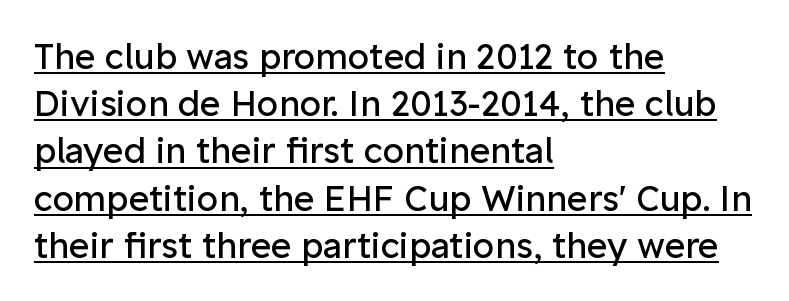
Q: Is the text bold? A: No.
Q: Is the text italic (slanted)? A: No, it is upright.
Q: Is the typeface a serif or a sans-serif typeface? A: Sans-serif.
Q: Is the text underlined? A: Yes.
Q: How is the paragraph aligned? A: Left-aligned.
Q: Is the spacing between letters normal or unusually wide? A: Normal.
Q: Is the spacing between lines tight, normal or loose? A: Normal.
Q: Width (condensed, normal, or wide)? A: Normal.
Q: Stroke contrast? A: Low.
Q: x-height? A: Medium.
Q: Monospaced? A: No.
